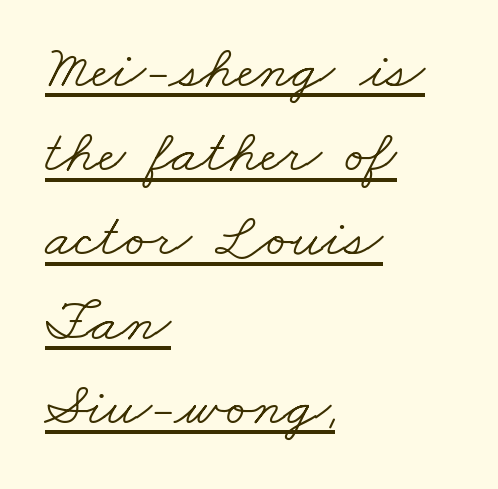
The image shows 61 px light, wide serif type; set left-aligned, normal line spacing (1.38x), normal letter spacing, underlined; low stroke contrast and a small x-height.
